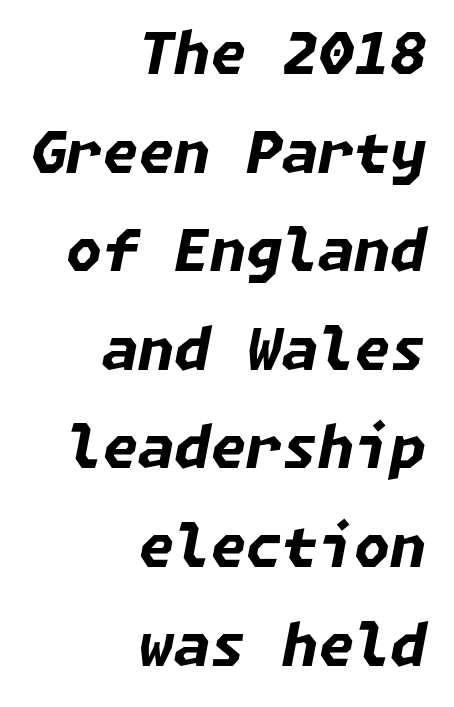
The image shows 58 px bold type, italic (leaning right); set right-aligned, normal line spacing (1.7x), normal letter spacing, not underlined; low stroke contrast and a medium x-height.
